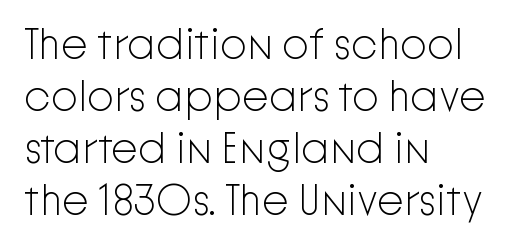
The image shows 43 px light sans-serif type, upright; set left-aligned, line spacing 1.21x, normal letter spacing, not underlined; low stroke contrast and a medium x-height.
